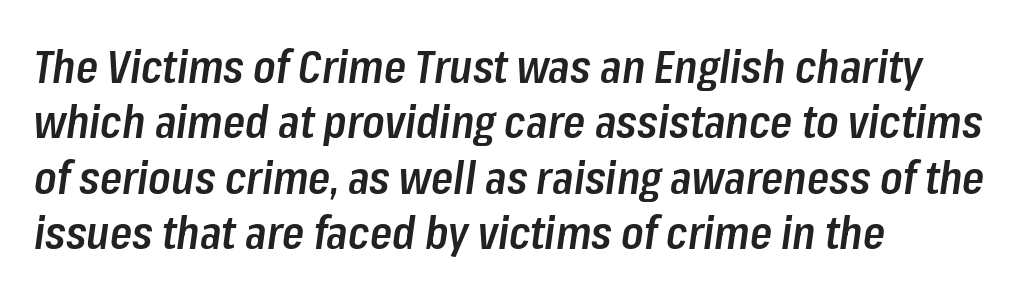
The area under the type is left untouched. Think of a printed novel: that variable character pitch is what you see here. Every row of glyphs begins at an identical x-position on the left. Notice the strokes are somewhat thickened but not fully heavy: this is a semibold.
